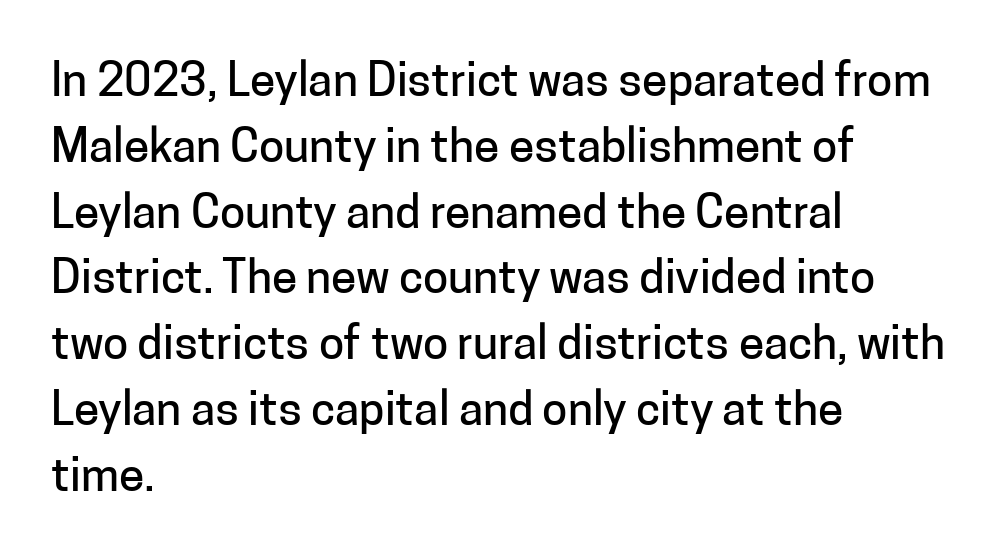
{"serif": "no", "italic": "no", "width": "normal", "stroke_contrast": "low", "x_height": "medium", "monospaced": "no", "underline": "no", "align": "left", "line_spacing": "normal", "line_spacing_ratio": 1.43, "letter_spacing": "normal", "letter_spacing_em": 0.0, "glyph_px": 46}
